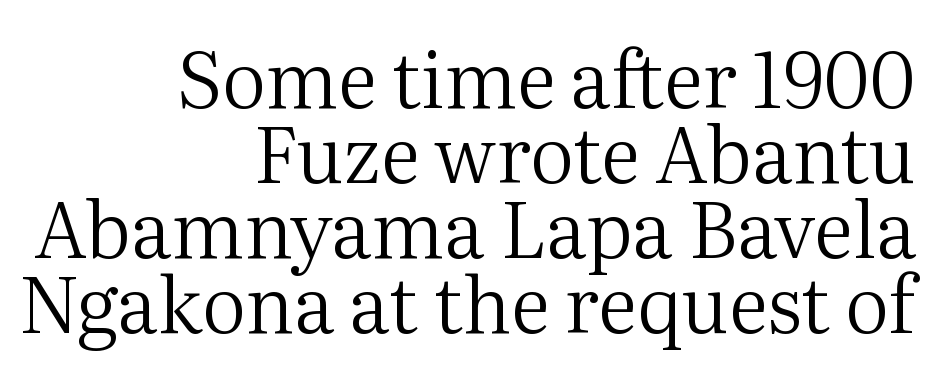
{"serif": "yes", "italic": "no", "bold": "no", "weight": "regular", "width": "normal", "stroke_contrast": "medium", "x_height": "medium", "monospaced": "no", "underline": "no", "align": "right", "line_spacing": "tight", "line_spacing_ratio": 0.96, "letter_spacing": "normal", "letter_spacing_em": 0.0, "glyph_px": 78}
